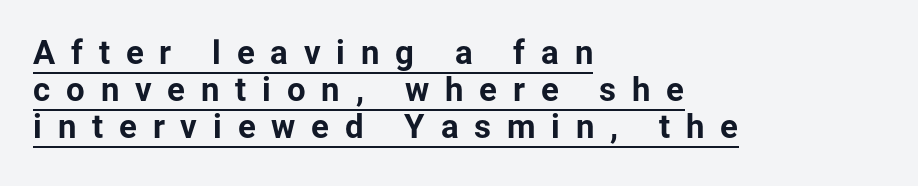
The image shows 33 px bold sans-serif type, upright; set left-aligned, tight line spacing (1.12x), unusually wide letter spacing (+0.48 em), underlined; low stroke contrast and a medium x-height.
